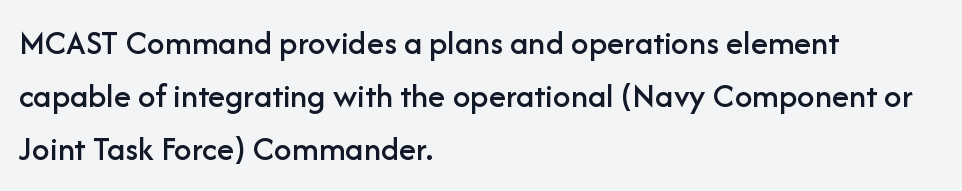
Q: Is the text italic (slanted)? A: No, it is upright.
Q: Is the typeface a serif or a sans-serif typeface? A: Sans-serif.
Q: Is the text underlined? A: No.
Q: How is the paragraph aligned? A: Left-aligned.
Q: Is the spacing between letters normal or unusually wide? A: Normal.
Q: Is the spacing between lines tight, normal or loose? A: Normal.
Q: Width (condensed, normal, or wide)? A: Normal.
Q: Stroke contrast? A: Low.
Q: x-height? A: Medium.
Q: Monospaced? A: No.
